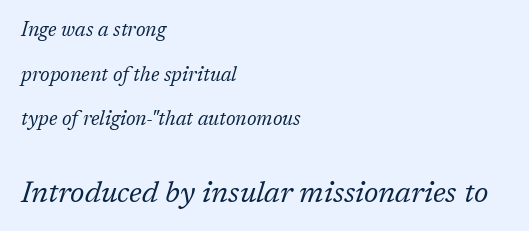
The image shows 30 px regular-weight serif type, italic (leaning right); set left-aligned, loose line spacing (2.23x), normal letter spacing, not underlined; the second (bottom) block is 1.5x larger; low stroke contrast and a medium x-height.
